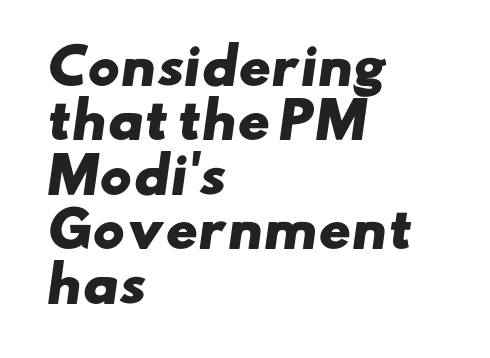
{"serif": "no", "bold": "yes", "weight": "heavy", "width": "wide", "stroke_contrast": "low", "x_height": "small", "monospaced": "no", "underline": "no", "align": "left", "line_spacing": "tight", "line_spacing_ratio": 1.11, "letter_spacing": "normal", "letter_spacing_em": 0.0, "glyph_px": 49}
